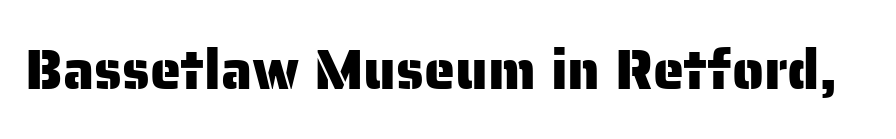
Q: Is the text italic (slanted)? A: No, it is upright.
Q: Is the typeface a serif or a sans-serif typeface? A: Sans-serif.
Q: Is the text underlined? A: No.
Q: Is the spacing between letters normal or unusually wide? A: Normal.
Q: Width (condensed, normal, or wide)? A: Normal.
Q: Stroke contrast? A: Low.
Q: x-height? A: Medium.
Q: Monospaced? A: No.
